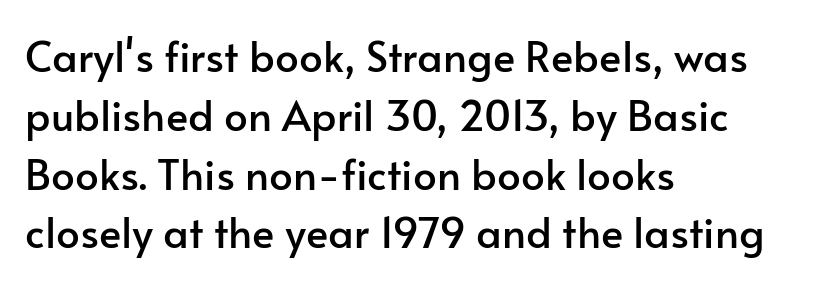
The image shows 42 px sans-serif type, upright; set left-aligned, normal line spacing (1.4x), normal letter spacing, not underlined; low stroke contrast and a small x-height.
